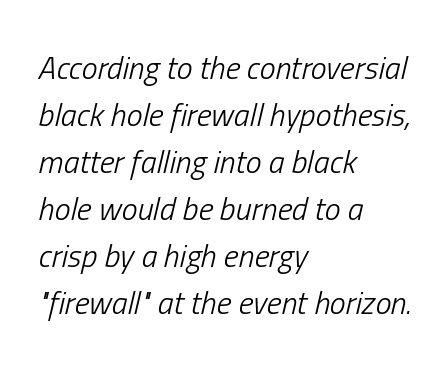
Designer's note — italics engaged. Stems here are at most as thick as an everyday book face. The lines sit at an ordinary, default distance from one another. The type is set solid horizontally, with unmodified tracking. Reading down the block, your eye returns to a fixed left position each line.
